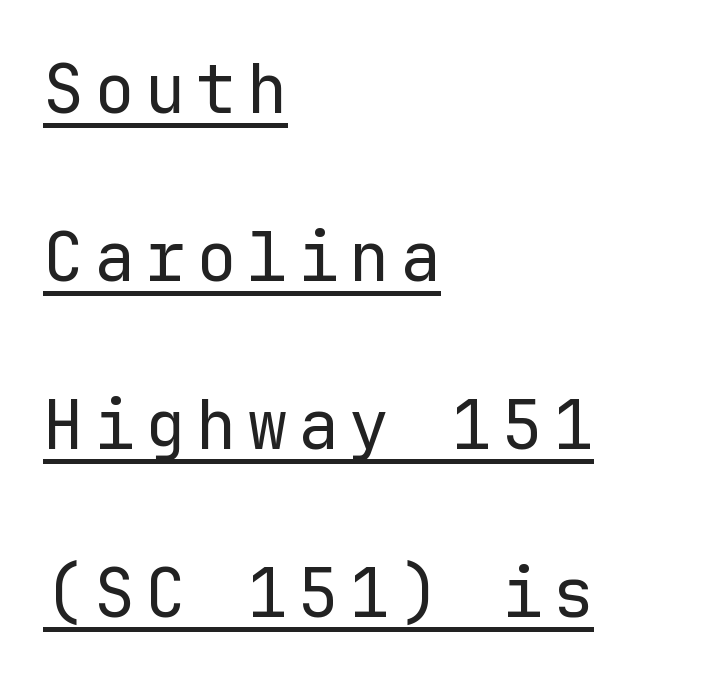
Ordinary non-slanted type is in use. Where is the straight margin? On the left. Underlining? Definitely there. Typographically, this falls in the sans-serif category. A typesetter would call this leading open, well beyond the default.
